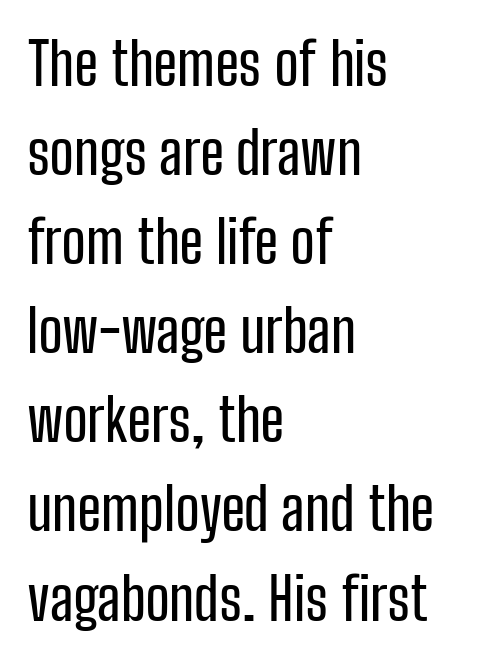
What's the leading like? Ordinary, nothing unusual. Caption: multi-line text, flush left, ragged right. Lines of text with bare space underneath. Every character sits straight up, as roman type does. Observe the ordinary spacing: letters are neighbours, not strangers. The face used here is a sans, in the tradition of grotesques and geometrics.
